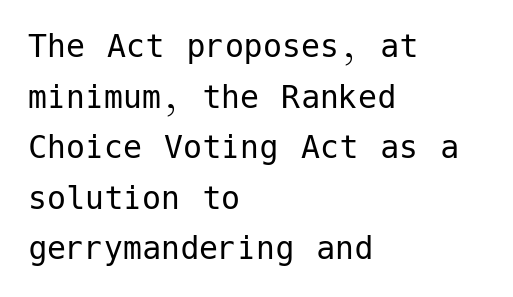
{"serif": "no", "italic": "no", "bold": "no", "weight": "regular", "width": "normal", "stroke_contrast": "low", "x_height": "medium", "underline": "no", "align": "left", "line_spacing": "normal", "line_spacing_ratio": 1.33, "letter_spacing": "normal", "letter_spacing_em": 0.0, "glyph_px": 38}
